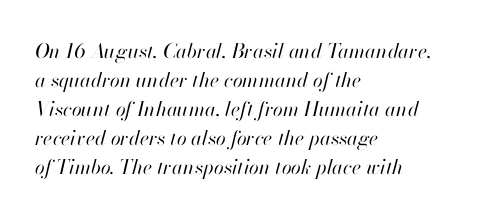
Q: Is the text bold? A: No.
Q: Is the text italic (slanted)? A: Yes, it leans right by about 13 degrees.
Q: Is the text underlined? A: No.
Q: How is the paragraph aligned? A: Left-aligned.
Q: Is the spacing between letters normal or unusually wide? A: Normal.
Q: Is the spacing between lines tight, normal or loose? A: Normal.
